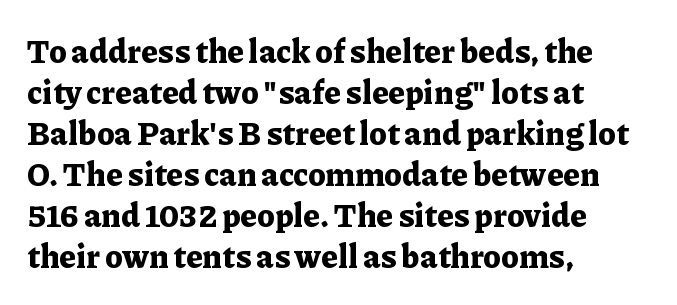
The image shows 32 px bold serif type, upright; set left-aligned, normal line spacing (1.28x), normal letter spacing, not underlined; low stroke contrast and a medium x-height.
